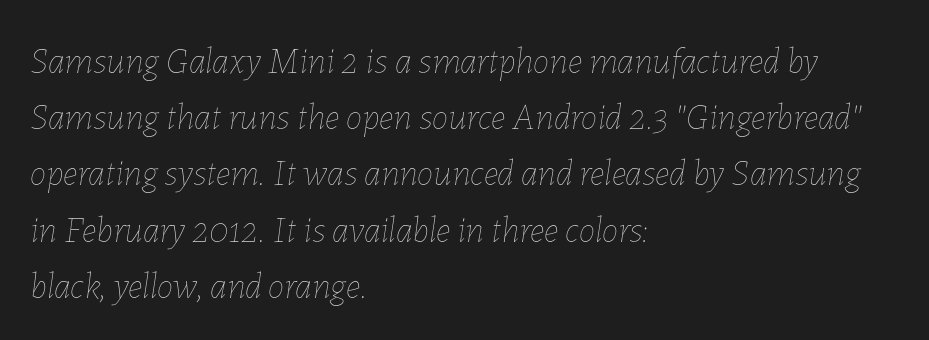
{"italic": "yes", "lean": "right", "slant_degrees": 7, "bold": "no", "weight": "thin", "width": "normal", "stroke_contrast": "low", "x_height": "medium", "monospaced": "no", "underline": "no", "align": "left", "line_spacing": "normal", "line_spacing_ratio": 1.52, "letter_spacing": "normal", "letter_spacing_em": 0.0, "glyph_px": 37}
